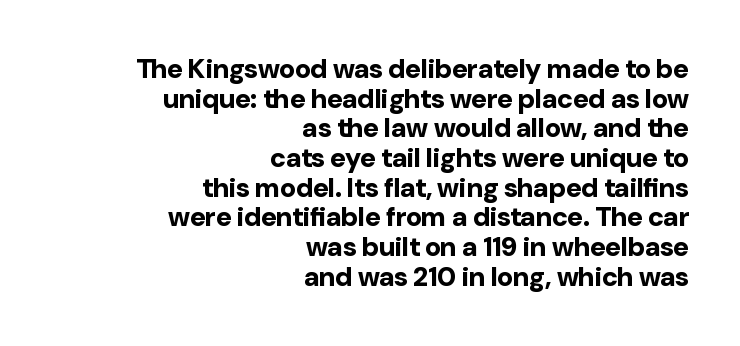
{"italic": "no", "bold": "yes", "underline": "no", "align": "right", "line_spacing": "tight", "line_spacing_ratio": 1.1, "letter_spacing": "normal", "letter_spacing_em": 0.0, "glyph_px": 27}
